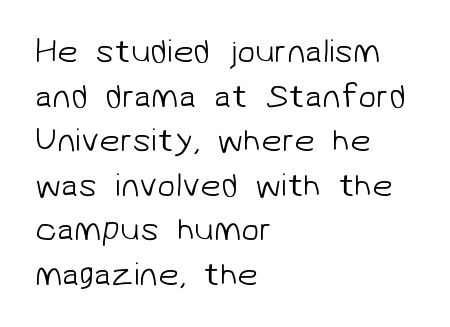
Q: Is the text bold? A: No.
Q: Is the typeface a serif or a sans-serif typeface? A: Sans-serif.
Q: Is the text underlined? A: No.
Q: How is the paragraph aligned? A: Left-aligned.
Q: Is the spacing between letters normal or unusually wide? A: Normal.
Q: Is the spacing between lines tight, normal or loose? A: Normal.
Q: Width (condensed, normal, or wide)? A: Normal.
Q: Stroke contrast? A: Low.
Q: x-height? A: Medium.
Q: Monospaced? A: No.
